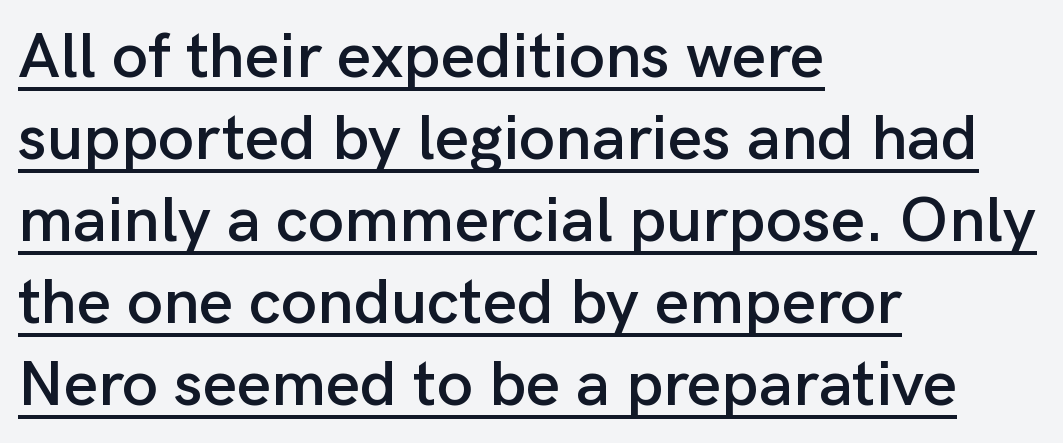
{"serif": "no", "italic": "no", "width": "normal", "stroke_contrast": "low", "x_height": "medium", "monospaced": "no", "underline": "yes", "align": "left", "line_spacing": "normal", "line_spacing_ratio": 1.26, "letter_spacing": "normal", "letter_spacing_em": 0.0, "glyph_px": 65}
